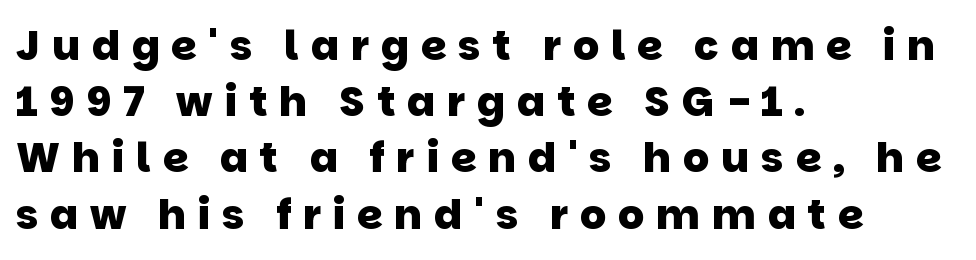
This is heavy type, rendered in bold. A bare baseline throughout the passage. In terms of letterspacing, this is a distinctly airy, spread setting. The line-height multiplier appears to be the usual default. Horizontally, the lines are justified to the leading edge only. Is this a fixed-width face? No — the glyphs have proportional, varying widths.
